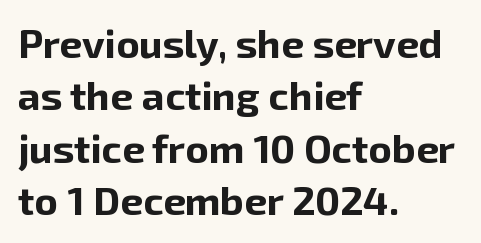
Q: Is the text bold? A: Yes.
Q: Is the text italic (slanted)? A: No, it is upright.
Q: Is the typeface a serif or a sans-serif typeface? A: Sans-serif.
Q: Is the text underlined? A: No.
Q: How is the paragraph aligned? A: Left-aligned.
Q: Is the spacing between letters normal or unusually wide? A: Normal.
Q: Is the spacing between lines tight, normal or loose? A: Normal.
Q: Width (condensed, normal, or wide)? A: Normal.
Q: Stroke contrast? A: Low.
Q: x-height? A: Medium.
Q: Monospaced? A: No.
